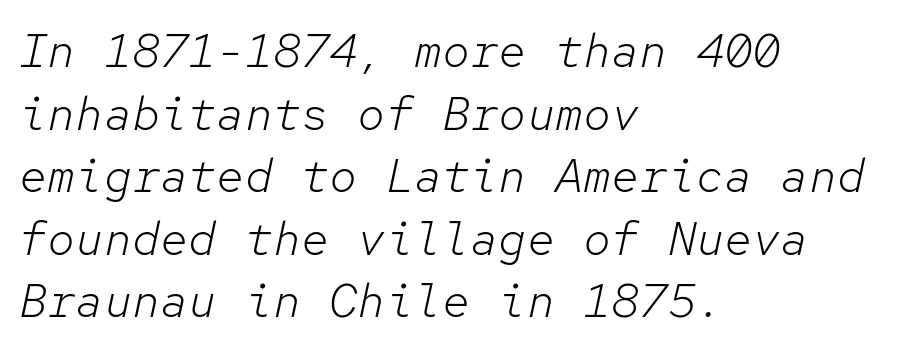
The image shows 47 px light type, italic (leaning right), monospaced; set left-aligned, normal line spacing (1.33x), normal letter spacing, not underlined; low stroke contrast and a medium x-height.
